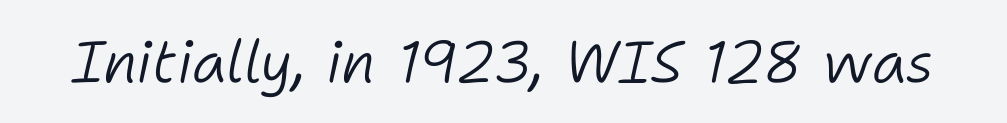
Q: Is the text bold? A: No.
Q: Is the text italic (slanted)? A: Yes, it leans right by about 11 degrees.
Q: Is the text underlined? A: No.
Q: Is the spacing between letters normal or unusually wide? A: Normal.
Q: Width (condensed, normal, or wide)? A: Normal.
Q: Stroke contrast? A: Low.
Q: x-height? A: Medium.
Q: Monospaced? A: No.
